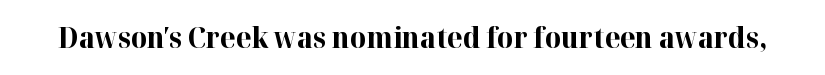
Q: Is the text bold? A: Yes.
Q: Is the text italic (slanted)? A: No, it is upright.
Q: Is the typeface a serif or a sans-serif typeface? A: Serif.
Q: Is the text underlined? A: No.
Q: Is the spacing between letters normal or unusually wide? A: Normal.
Q: Width (condensed, normal, or wide)? A: Normal.
Q: Stroke contrast? A: High.
Q: x-height? A: Medium.
Q: Monospaced? A: No.
